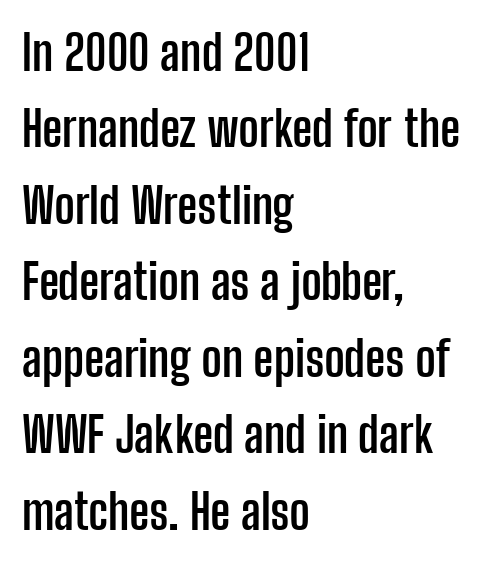
{"serif": "no", "italic": "no", "bold": "yes", "weight": "semibold", "width": "condensed", "stroke_contrast": "low", "x_height": "medium", "monospaced": "no", "underline": "no", "align": "left", "line_spacing": "normal", "line_spacing_ratio": 1.56, "letter_spacing": "normal", "letter_spacing_em": 0.0, "glyph_px": 49}
